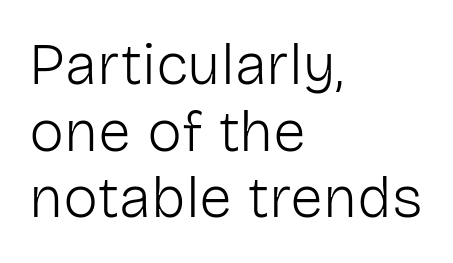
Does the lettering tilt? It doesn't — this is upright. The gaps between neighbouring characters are ordinary and unremarkable. The leading is snug, giving the passage a crowded texture. Where is the straight margin? On the left.
